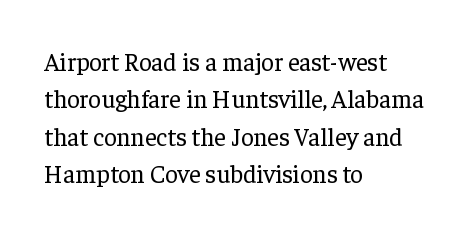
The image shows 25 px text type, upright; set left-aligned, normal line spacing (1.5x), normal letter spacing, not underlined.
